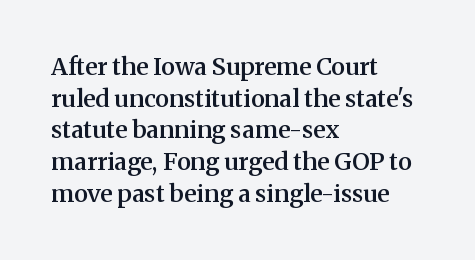
The image shows 24 px text type, upright; set left-aligned, normal line spacing (1.32x), normal letter spacing, not underlined.
